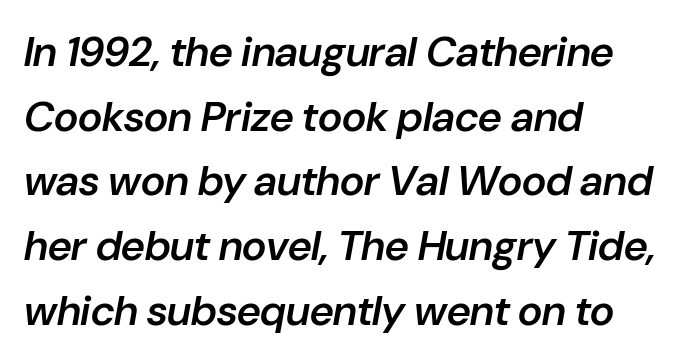
A typesetter would mark this as italic. Is the type bold? Partly — it's a semibold, heavier than regular but not fully bold. Only glyphs here, with clear space below each row. Line starts are locked; line ends wander. The designer left line spacing at the default.
